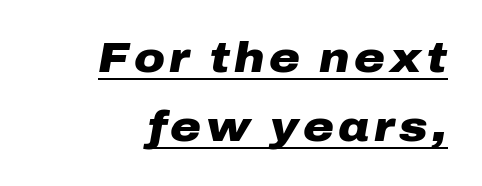
Q: Is the text bold? A: Yes.
Q: Is the text italic (slanted)? A: Yes, it leans right by about 10 degrees.
Q: Is the text underlined? A: Yes.
Q: How is the paragraph aligned? A: Right-aligned.
Q: Is the spacing between lines tight, normal or loose? A: Normal.
Q: Width (condensed, normal, or wide)? A: Wide.
Q: Stroke contrast? A: Low.
Q: x-height? A: Medium.
Q: Monospaced? A: No.
